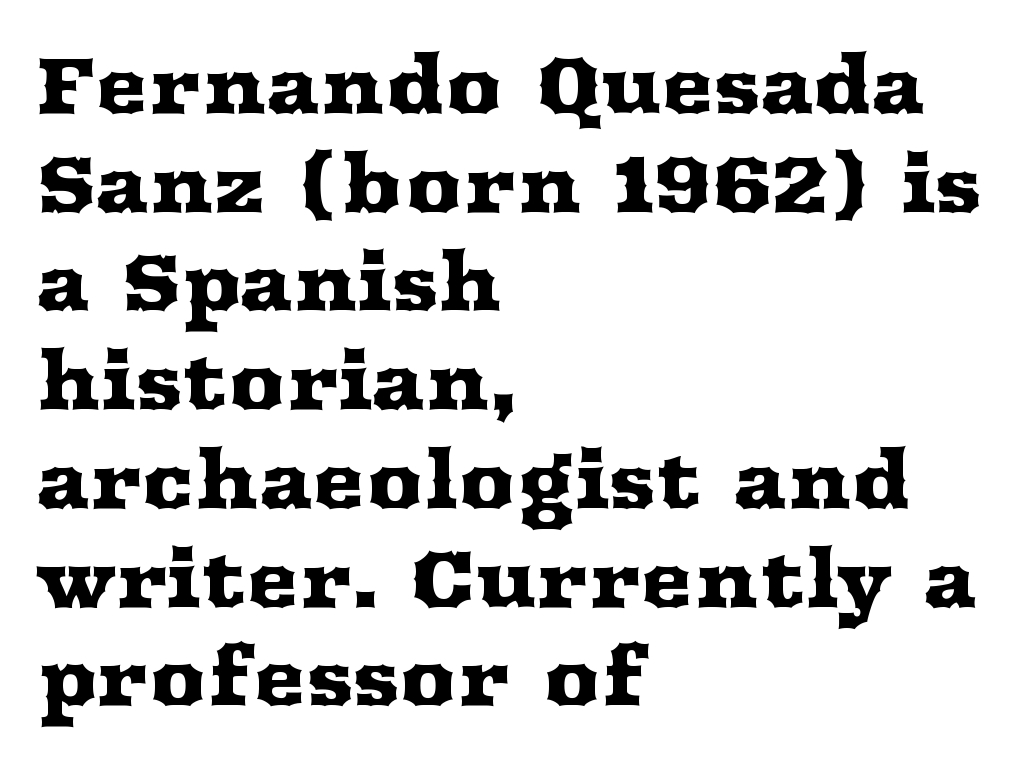
Small tapered or slab feet sit at the stroke ends, so this counts as serif. The strip under each line holds only bare page. The font's upright variant was chosen for this text. Here the designer chose a conventional face with non-uniform glyph widths.
